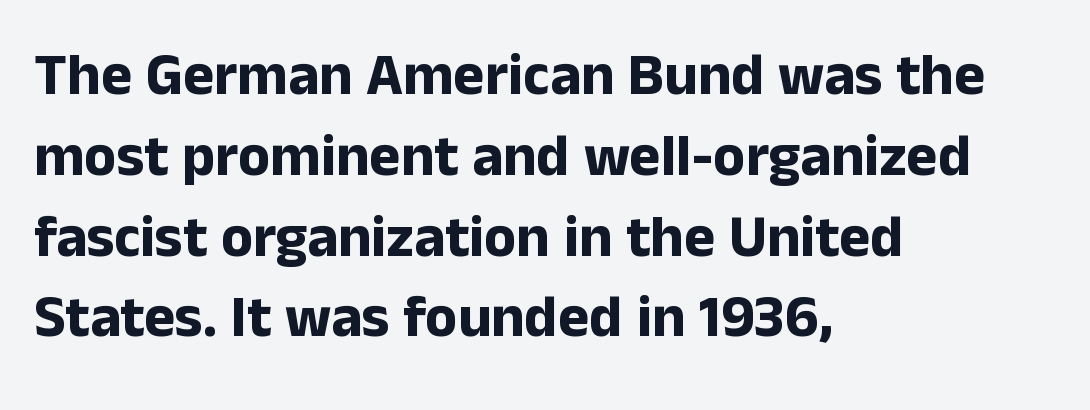
The image shows 59 px bold sans-serif type, upright; set left-aligned, normal line spacing (1.37x), normal letter spacing, not underlined; low stroke contrast and a medium x-height.
